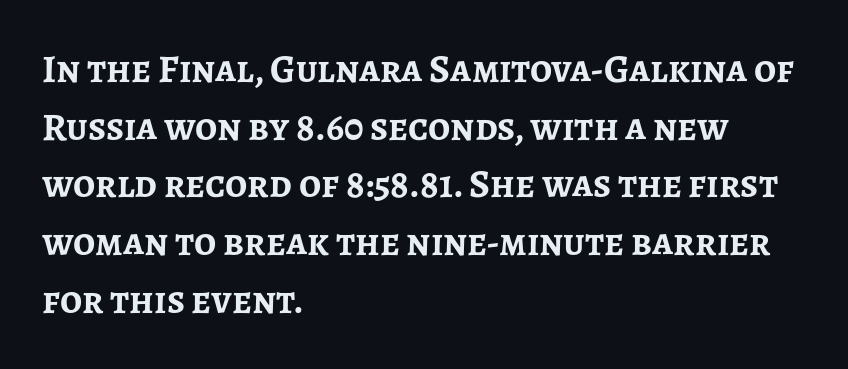
Q: Is the text bold? A: Yes.
Q: Is the text italic (slanted)? A: No, it is upright.
Q: Is the typeface a serif or a sans-serif typeface? A: Sans-serif.
Q: Is the text underlined? A: No.
Q: How is the paragraph aligned? A: Left-aligned.
Q: Is the spacing between letters normal or unusually wide? A: Normal.
Q: Is the spacing between lines tight, normal or loose? A: Normal.
Q: Width (condensed, normal, or wide)? A: Normal.
Q: Stroke contrast? A: Low.
Q: x-height? A: Medium.
Q: Monospaced? A: No.
